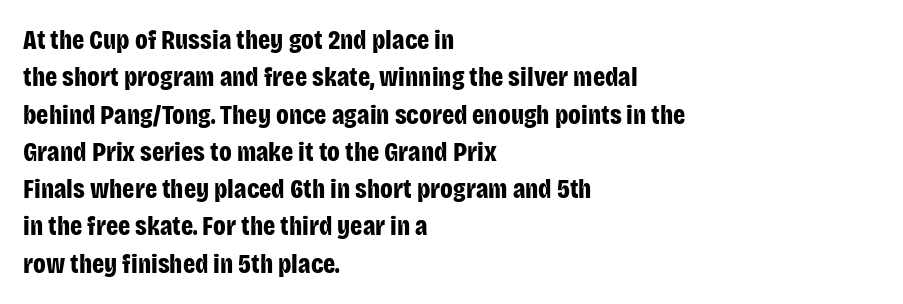
It's the straight-up-and-down kind of type. The lines are quadded left. Letter spacing: default. Rule under the text: the space is simply empty. The space between consecutive lines is moderate. Notice how thick the strokes are: this is what a full bold looks like.
